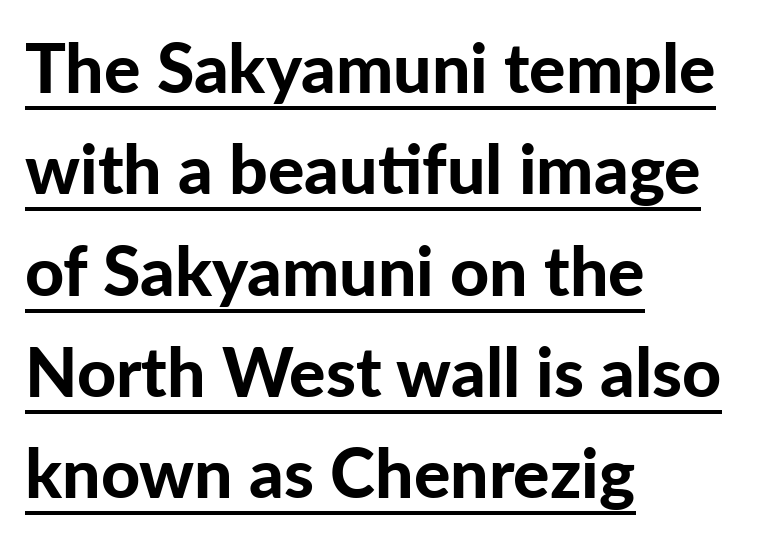
Q: Is the text bold? A: Yes.
Q: Is the text italic (slanted)? A: No, it is upright.
Q: Is the typeface a serif or a sans-serif typeface? A: Sans-serif.
Q: Is the text underlined? A: Yes.
Q: How is the paragraph aligned? A: Left-aligned.
Q: Is the spacing between letters normal or unusually wide? A: Normal.
Q: Is the spacing between lines tight, normal or loose? A: Normal.
Q: Width (condensed, normal, or wide)? A: Normal.
Q: Stroke contrast? A: Low.
Q: x-height? A: Medium.
Q: Monospaced? A: No.
